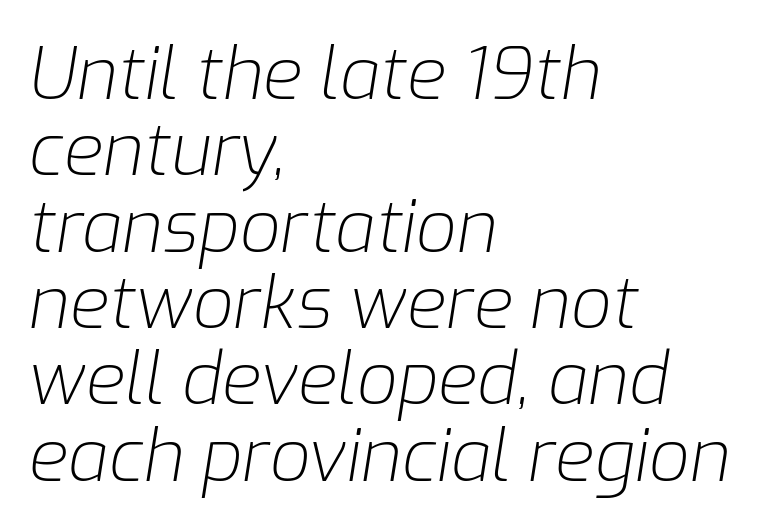
The image shows 72 px light type, italic (leaning right); set left-aligned, tight line spacing (1.06x), normal letter spacing, not underlined; low stroke contrast and a medium x-height.
